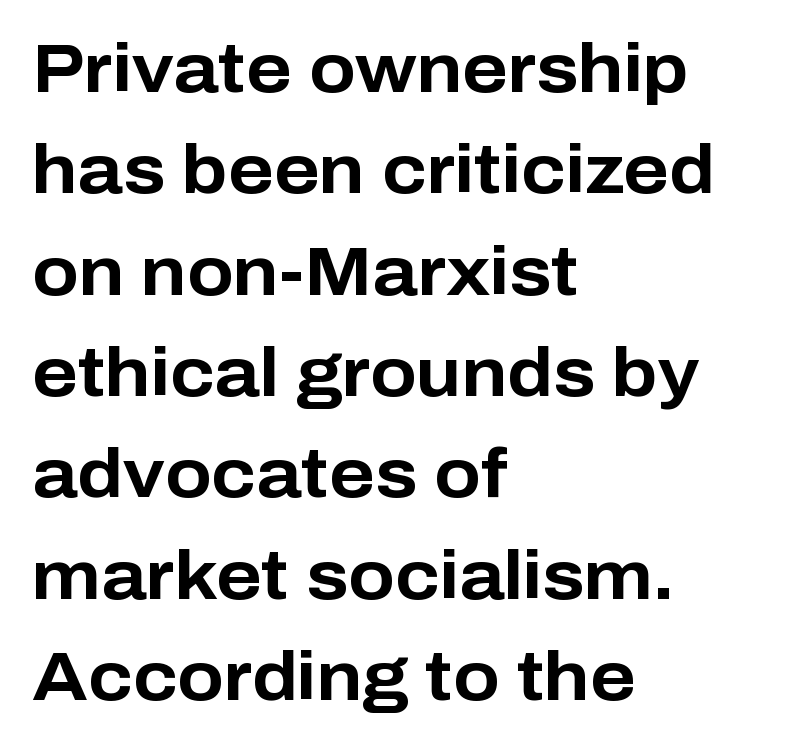
{"serif": "no", "italic": "no", "bold": "yes", "weight": "bold", "width": "normal", "stroke_contrast": "low", "x_height": "medium", "monospaced": "no", "underline": "no", "align": "left", "line_spacing": "normal", "line_spacing_ratio": 1.49, "letter_spacing": "normal", "letter_spacing_em": 0.0, "glyph_px": 68}
